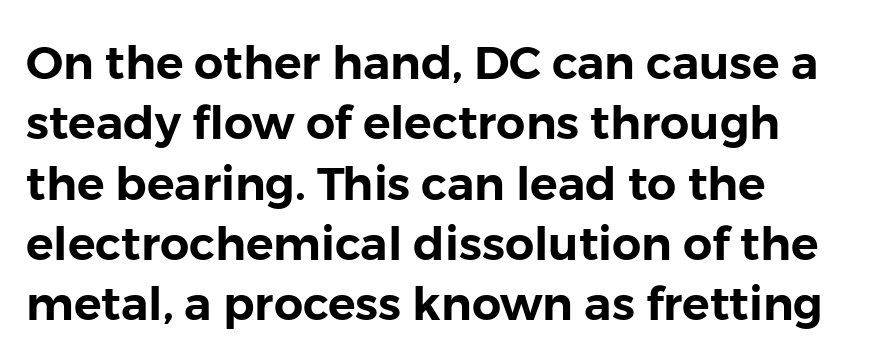
The image shows 46 px sans-serif type, upright; set left-aligned, normal line spacing (1.31x), normal letter spacing, not underlined; low stroke contrast and a medium x-height.
